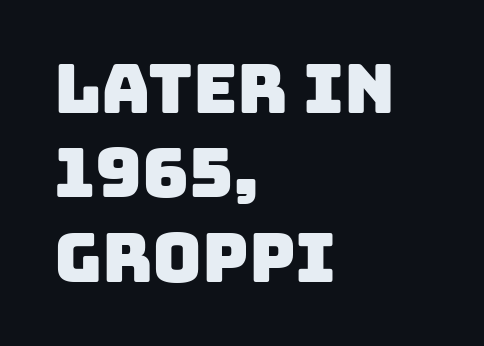
Serif or sans? Sans — the stroke terminals are bare. The letters advance in unequal steps, a hallmark of proportional type. The passage shown has conventional tracking throughout. All the whitespace from short lines collects on the right. Each row of text sits above clean, open space.
